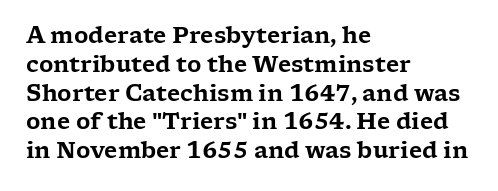
{"italic": "no", "underline": "no", "align": "left", "line_spacing": "normal", "line_spacing_ratio": 1.31, "letter_spacing": "normal", "letter_spacing_em": 0.0, "glyph_px": 22}
